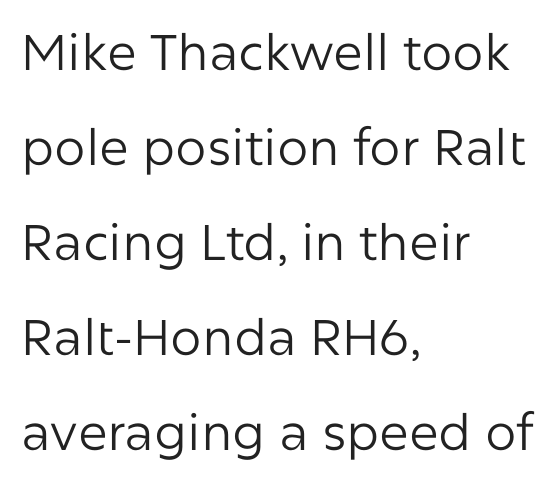
Q: Is the text bold? A: No.
Q: Is the text italic (slanted)? A: No, it is upright.
Q: Is the typeface a serif or a sans-serif typeface? A: Sans-serif.
Q: Is the text underlined? A: No.
Q: How is the paragraph aligned? A: Left-aligned.
Q: Is the spacing between letters normal or unusually wide? A: Normal.
Q: Is the spacing between lines tight, normal or loose? A: Loose.
Q: Width (condensed, normal, or wide)? A: Normal.
Q: Stroke contrast? A: Low.
Q: x-height? A: Medium.
Q: Monospaced? A: No.
